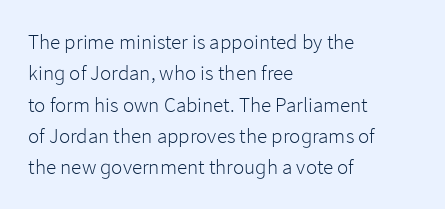
Ordinary non-slanted type is in use. Honestly, the row spacing looks completely unremarkable. These lines keep a tight, regular rhythm from letter to letter. These lines stack with their left ends in a neat column.
